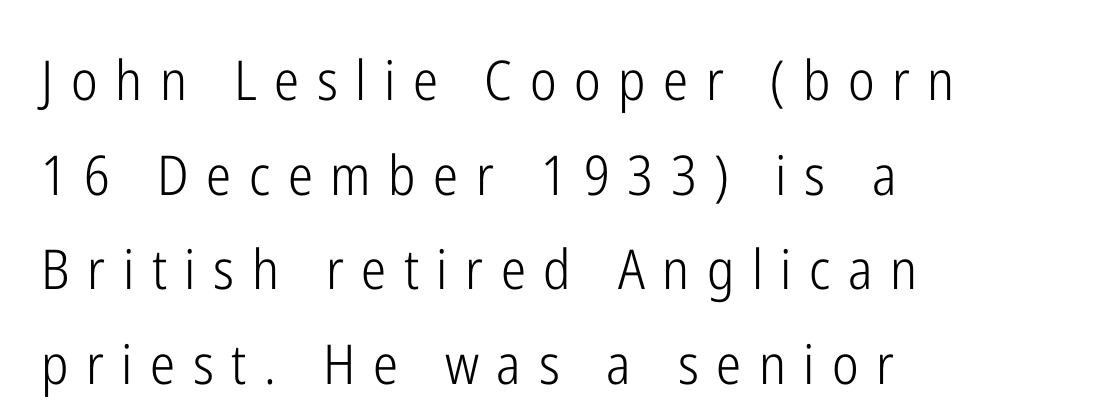
Q: Is the text bold? A: No.
Q: Is the text italic (slanted)? A: No, it is upright.
Q: Is the typeface a serif or a sans-serif typeface? A: Sans-serif.
Q: Is the text underlined? A: No.
Q: How is the paragraph aligned? A: Left-aligned.
Q: Is the spacing between letters normal or unusually wide? A: Unusually wide.
Q: Width (condensed, normal, or wide)? A: Condensed.
Q: Stroke contrast? A: Low.
Q: x-height? A: Medium.
Q: Monospaced? A: No.
